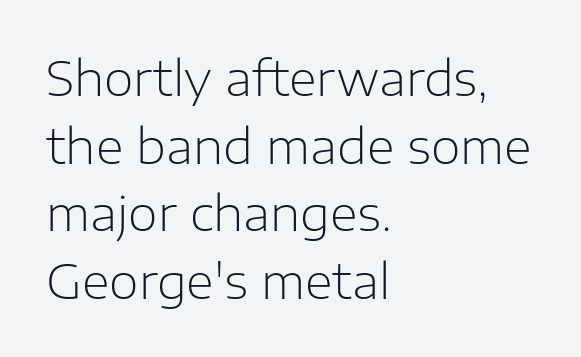
{"serif": "no", "italic": "no", "bold": "no", "weight": "light", "width": "normal", "stroke_contrast": "low", "x_height": "medium", "monospaced": "no", "underline": "no", "align": "left", "line_spacing": "normal", "line_spacing_ratio": 1.41, "letter_spacing": "normal", "letter_spacing_em": 0.0, "glyph_px": 48}
